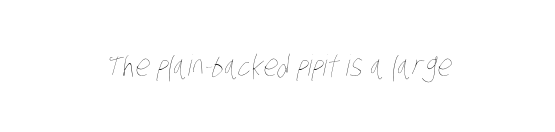
The image shows 29 px thin, condensed type; set normal letter spacing, not underlined; low stroke contrast and a large x-height.
